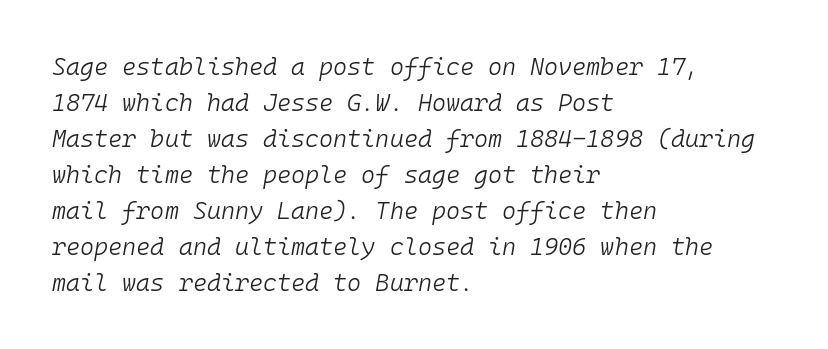
Q: Is the text bold? A: No.
Q: Is the text italic (slanted)? A: Yes, it leans right by about 10 degrees.
Q: Is the text underlined? A: No.
Q: How is the paragraph aligned? A: Left-aligned.
Q: Is the spacing between letters normal or unusually wide? A: Normal.
Q: Is the spacing between lines tight, normal or loose? A: Normal.
